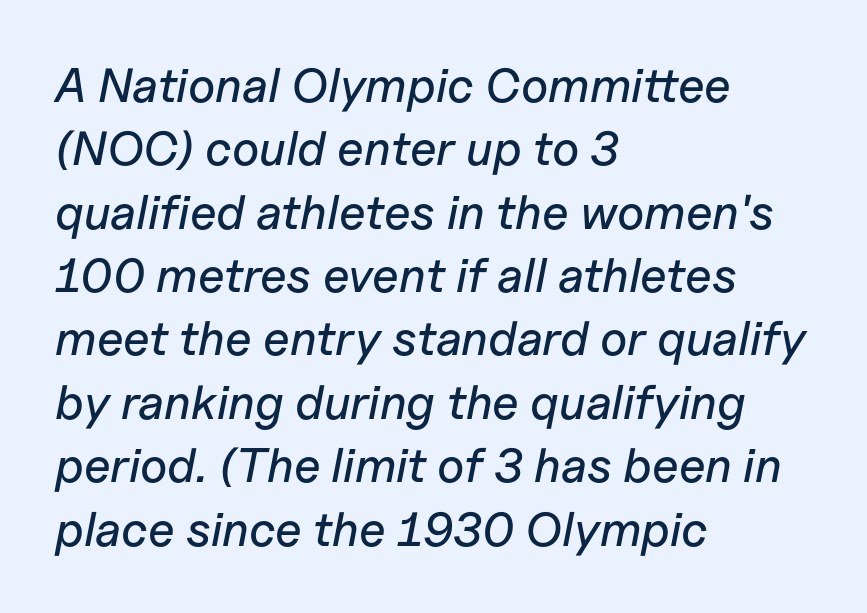
{"italic": "yes", "lean": "right", "slant_degrees": 11, "width": "normal", "stroke_contrast": "low", "x_height": "medium", "monospaced": "no", "underline": "no", "align": "left", "line_spacing": "normal", "line_spacing_ratio": 1.32, "letter_spacing": "normal", "letter_spacing_em": 0.0, "glyph_px": 48}
